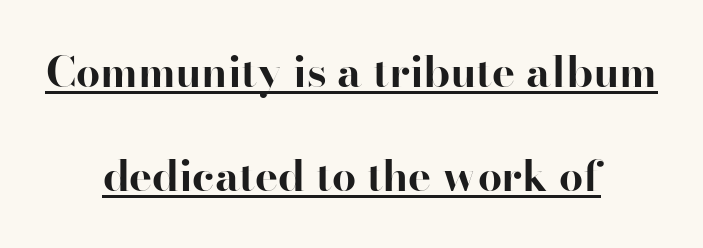
The image shows 43 px bold serif type, upright; set centered, loose line spacing (2.42x), normal letter spacing, underlined; high stroke contrast and a small x-height.
